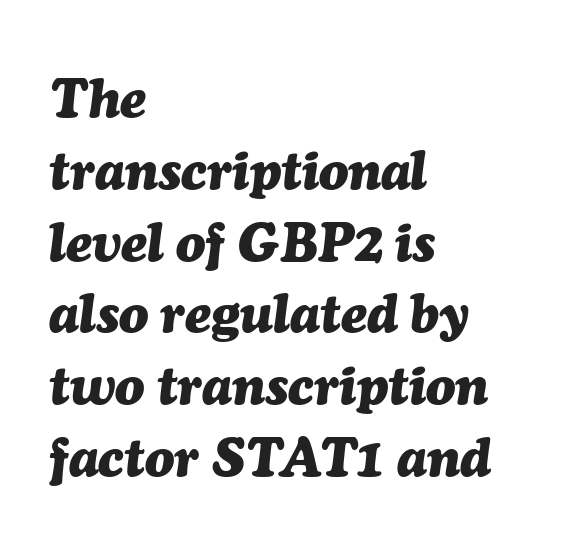
Q: Is the text bold? A: Yes.
Q: Is the text italic (slanted)? A: Yes, it leans right by about 7 degrees.
Q: Is the text underlined? A: No.
Q: How is the paragraph aligned? A: Left-aligned.
Q: Is the spacing between letters normal or unusually wide? A: Normal.
Q: Is the spacing between lines tight, normal or loose? A: Normal.
Q: Width (condensed, normal, or wide)? A: Normal.
Q: Stroke contrast? A: Medium.
Q: x-height? A: Medium.
Q: Monospaced? A: No.
